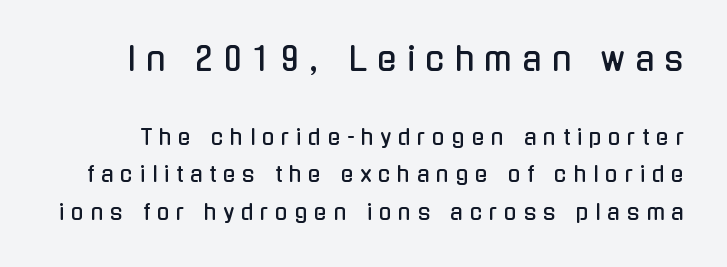
{"serif": "no", "italic": "no", "width": "condensed", "stroke_contrast": "low", "x_height": "medium", "monospaced": "no", "underline": "no", "line_spacing_ratio": 1.79, "letter_spacing": "wide", "letter_spacing_em": 0.32, "larger_block": "first", "size_ratio": 1.52, "glyph_px": 32}
